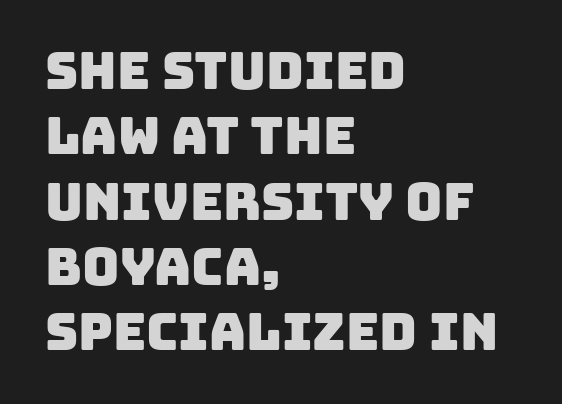
The image shows 51 px sans-serif type; set left-aligned, normal line spacing (1.28x), normal letter spacing, not underlined; low stroke contrast and a large x-height.
